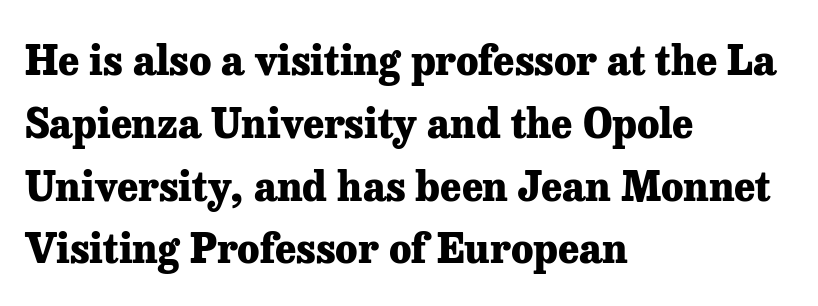
{"serif": "yes", "italic": "no", "bold": "yes", "weight": "heavy", "width": "normal", "stroke_contrast": "low", "x_height": "medium", "monospaced": "no", "underline": "no", "align": "left", "line_spacing": "normal", "line_spacing_ratio": 1.57, "letter_spacing": "normal", "letter_spacing_em": 0.0, "glyph_px": 40}
